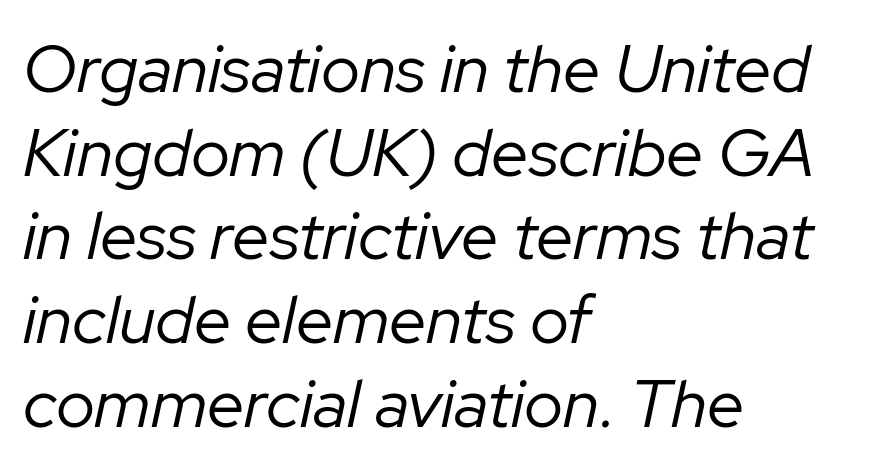
{"italic": "yes", "lean": "right", "slant_degrees": 12, "bold": "no", "weight": "regular", "width": "normal", "stroke_contrast": "low", "x_height": "medium", "monospaced": "no", "underline": "no", "align": "left", "line_spacing": "normal", "line_spacing_ratio": 1.25, "letter_spacing": "normal", "letter_spacing_em": 0.0, "glyph_px": 67}
